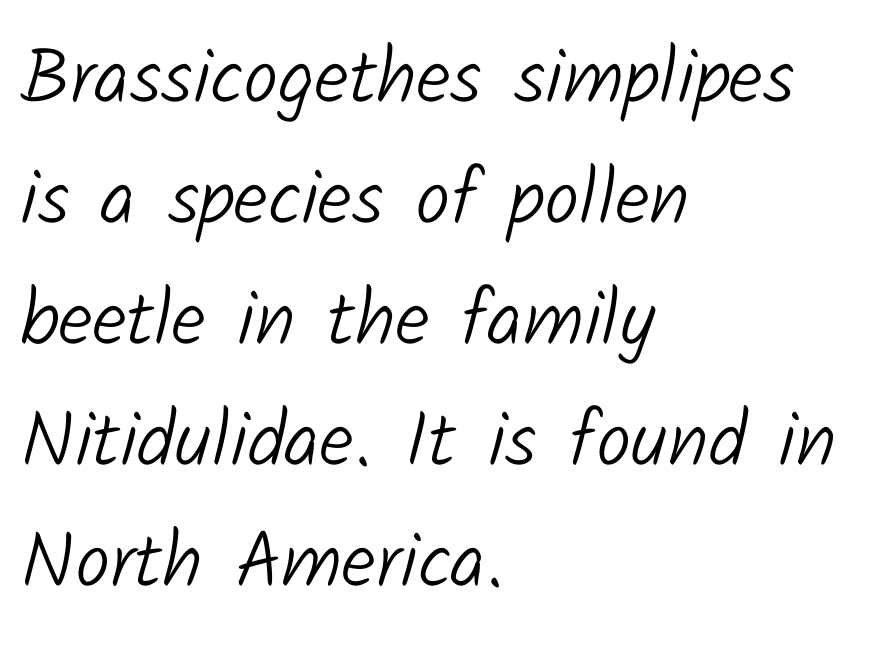
These lines are rendered in a variable-pitch font. The strokes carry an ordinary text weight at most. Horizontal alignment here is leftward, the default for most running prose. Does extra space separate the letters? No, they use regular spacing. The area under the type is left untouched. Look at the bottom of the vertical strokes: they stop flat, with no serifs.
